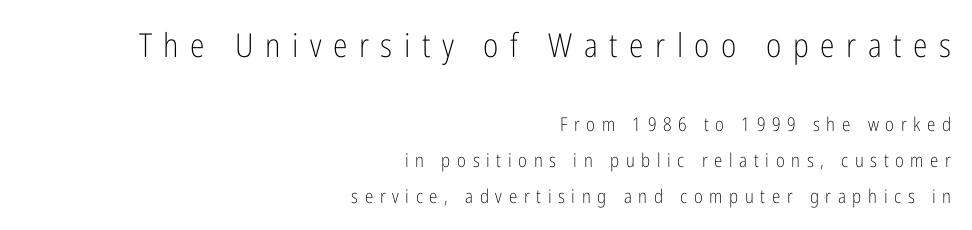
The image shows 33 px light, condensed sans-serif type, upright; set right-aligned, line spacing 1.89x, unusually wide letter spacing (+0.35 em), not underlined; the first (top) block is 1.74x larger; low stroke contrast and a medium x-height.
